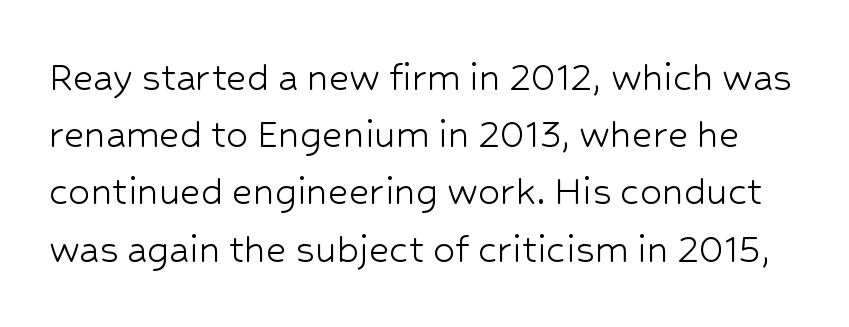
The image shows 44 px light sans-serif type, upright; set normal line spacing (1.3x), normal letter spacing, not underlined; low stroke contrast and a medium x-height.
